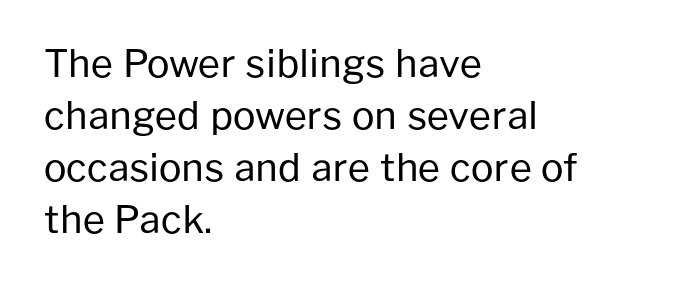
These lines are rendered in a variable-pitch font. This rendering uses left alignment, leaving the right contour irregular. Weight class: somewhere from thin through regular. The rendering keeps characters at their native spacing.
